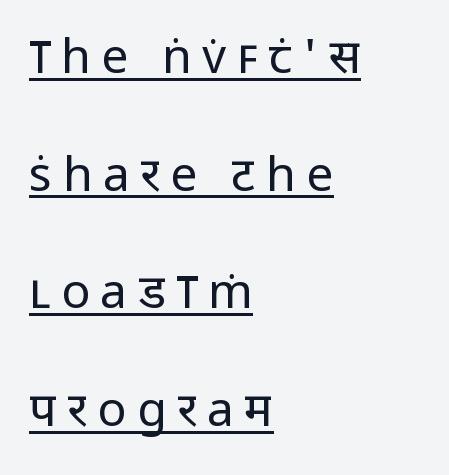
The image shows 48 px regular-weight sans-serif type, upright; set left-aligned, loose line spacing (2.45x), unusually wide letter spacing (+0.22 em), underlined; low stroke contrast and a medium x-height.
